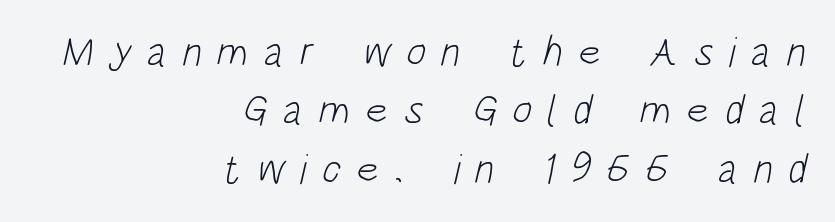
{"serif": "no", "bold": "no", "weight": "light", "width": "condensed", "stroke_contrast": "low", "x_height": "large", "monospaced": "no", "underline": "no", "align": "right", "line_spacing": "normal", "line_spacing_ratio": 1.39, "letter_spacing": "wide", "letter_spacing_em": 0.36, "glyph_px": 42}
